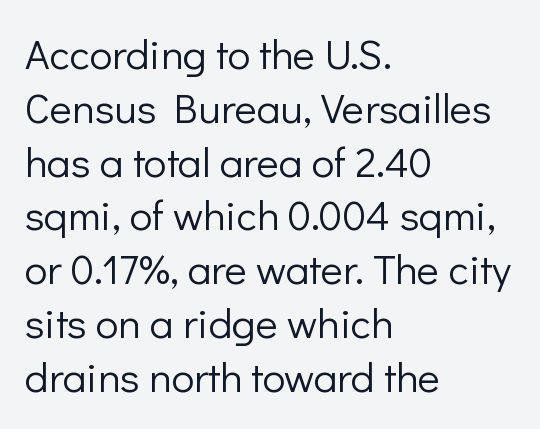
The passage shown stacks its lines at a standard gap. Horizontal alignment here is leftward, the default for most running prose. Summary of weight: not heavy and not bold. Here the glyphs are tracked normally, forming tight word shapes. Each letter keeps its own natural width here, so spacing adapts to shape.
